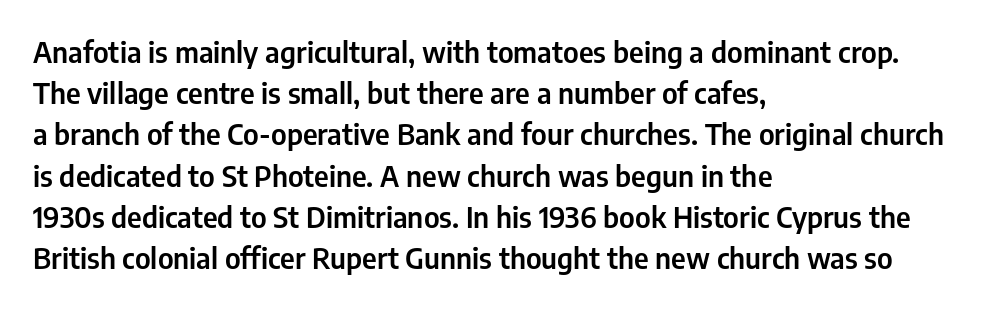
{"serif": "no", "italic": "no", "width": "condensed", "stroke_contrast": "low", "x_height": "medium", "monospaced": "no", "underline": "no", "align": "left", "line_spacing": "normal", "line_spacing_ratio": 1.42, "letter_spacing": "normal", "letter_spacing_em": 0.0, "glyph_px": 29}
